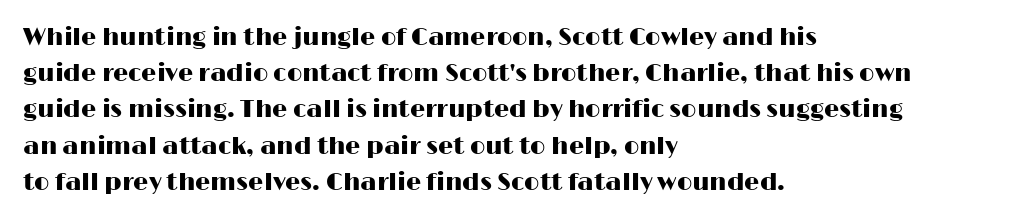
{"italic": "no", "underline": "no", "align": "left", "line_spacing": "normal", "line_spacing_ratio": 1.51, "letter_spacing": "normal", "letter_spacing_em": 0.0, "glyph_px": 24}
